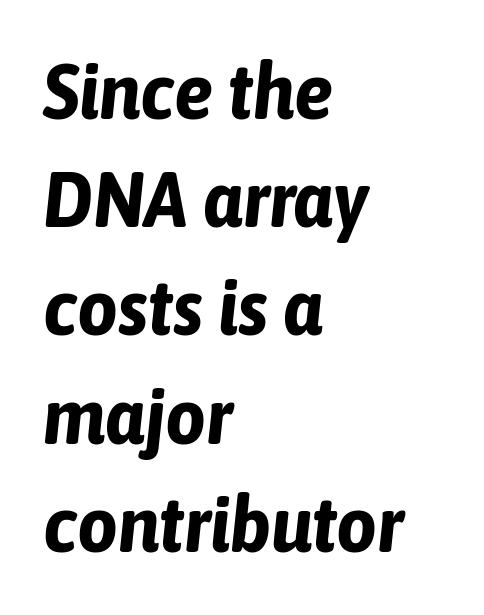
Look at the stroke-to-counter ratio: heavy, a bold. You could not count columns in this text — the font is proportionally spaced. Default kerning and tracking; the words read as compact shapes. Nobody drew a line under any word here.
